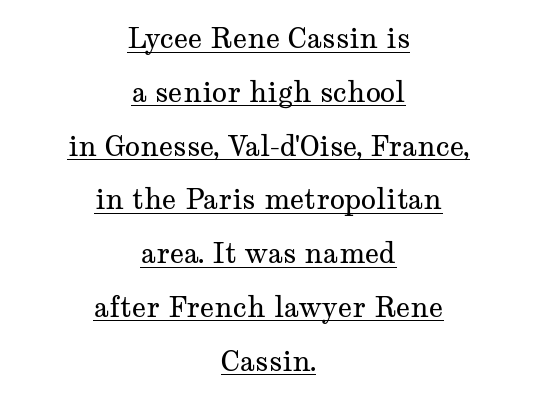
The image shows 28 px regular-weight, wide serif type, upright; set centered, loose line spacing (1.92x), normal letter spacing, underlined; medium stroke contrast and a medium x-height.
